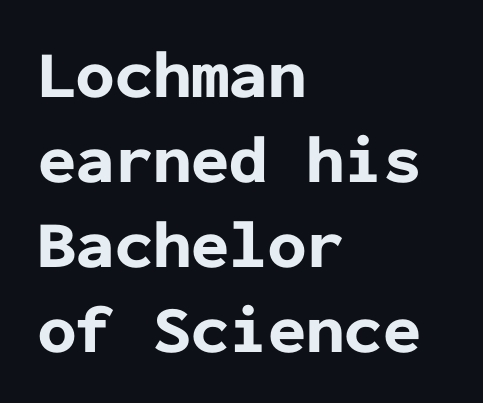
All the whitespace from short lines collects on the right. Does extra space separate the letters? No, they use regular spacing. Only glyphs here, with clear space below each row. Does the type have serifs? No, each stem ends abruptly.
